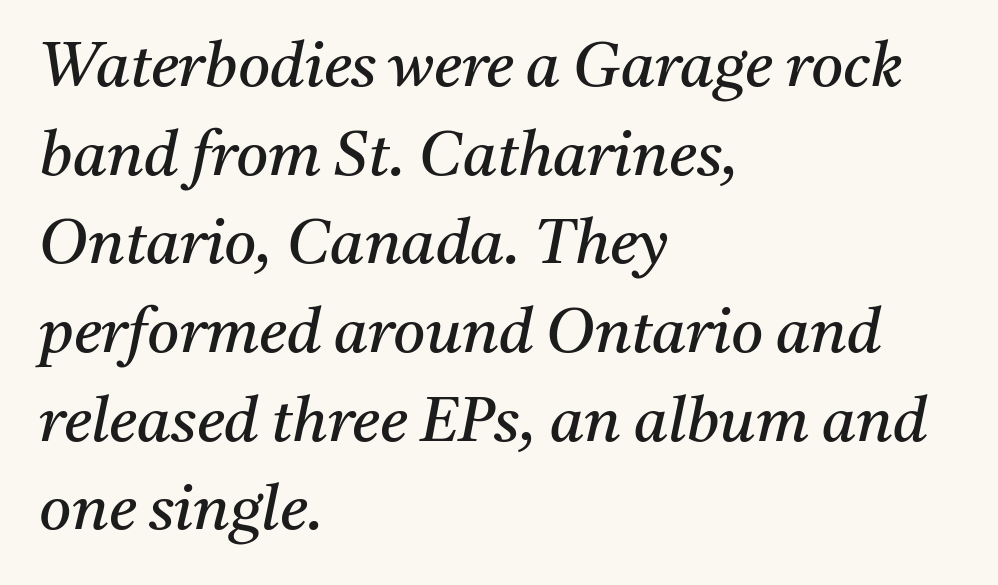
Q: Is the text bold? A: No.
Q: Is the text italic (slanted)? A: Yes, it leans right by about 11 degrees.
Q: Is the typeface a serif or a sans-serif typeface? A: Serif.
Q: Is the text underlined? A: No.
Q: How is the paragraph aligned? A: Left-aligned.
Q: Is the spacing between letters normal or unusually wide? A: Normal.
Q: Is the spacing between lines tight, normal or loose? A: Normal.
Q: Width (condensed, normal, or wide)? A: Normal.
Q: Stroke contrast? A: Medium.
Q: x-height? A: Medium.
Q: Monospaced? A: No.
